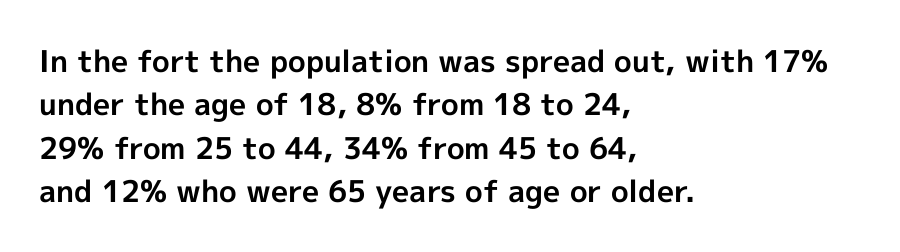
{"serif": "no", "italic": "no", "bold": "yes", "weight": "bold", "width": "normal", "x_height": "medium", "monospaced": "no", "underline": "no", "align": "left", "line_spacing": "normal", "line_spacing_ratio": 1.45, "letter_spacing": "normal", "letter_spacing_em": 0.0, "glyph_px": 30}
